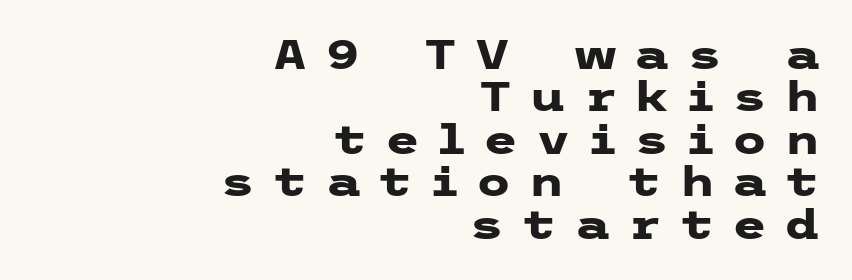
How would I describe the line gaps? Narrow and economical. Casual observation: everything's shoved over to the right. The area under the type is left untouched. How are the letters spaced? Widely, with obvious added tracking.
